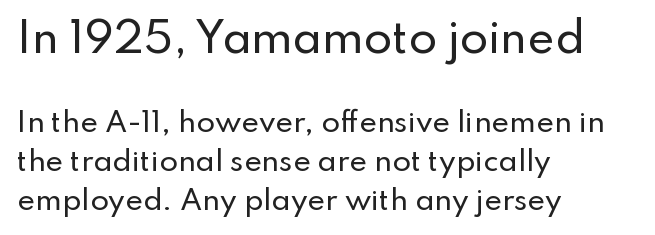
The image shows 41 px sans-serif type, upright; set left-aligned, normal line spacing (1.43x), normal letter spacing, not underlined; the first (top) block is 1.52x larger; low stroke contrast and a small x-height.
